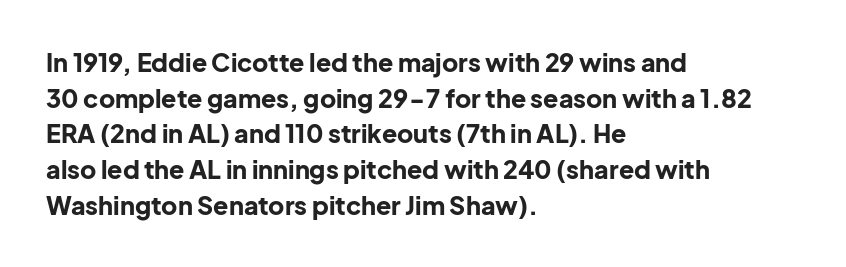
Q: Is the text bold? A: Yes.
Q: Is the text italic (slanted)? A: No, it is upright.
Q: Is the text underlined? A: No.
Q: How is the paragraph aligned? A: Left-aligned.
Q: Is the spacing between letters normal or unusually wide? A: Normal.
Q: Is the spacing between lines tight, normal or loose? A: Normal.
